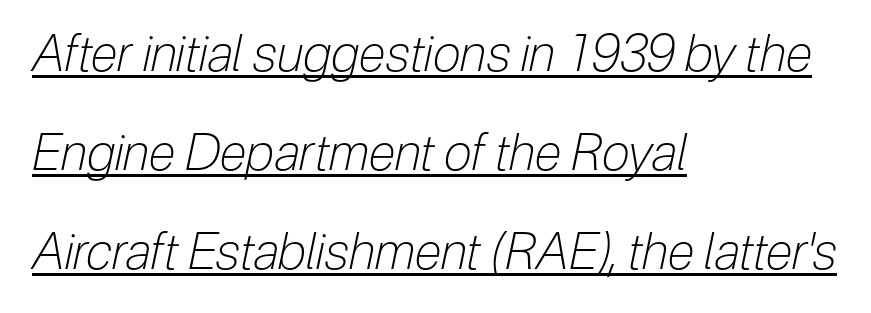
Look at the tracking — it's just the regular setting, nothing added. This sample uses an oblique cut, with every glyph tilted off the vertical. The characters are drawn with everyday or finer stroke widths. Compared with undecorated copy, this sample adds a rule below the words. Loosely led — the rows are spread out. Is this a fixed-width face? No — the glyphs have proportional, varying widths.
